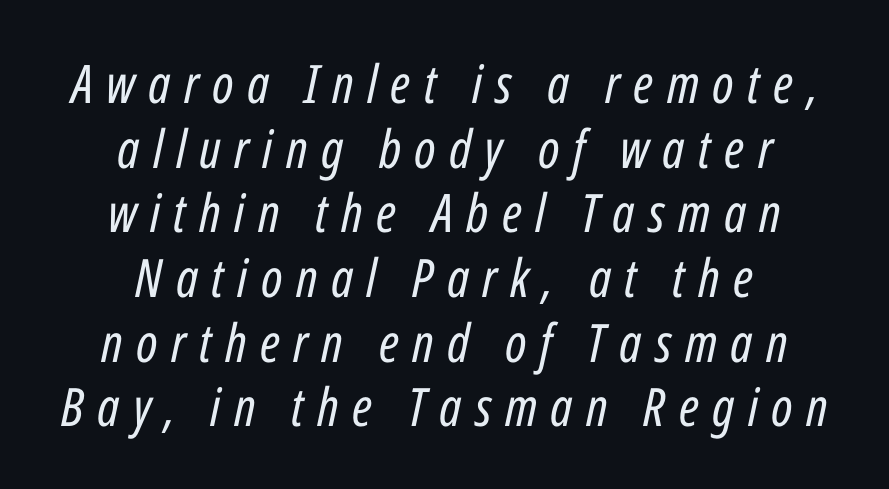
Note the varied advance widths — an 'i' is clearly narrower than an 'm'. Spacing between characters has been opened up far beyond the box default. The gap between lines stays unmarked. Which margin do the lines hug? Neither — every line sits in the middle. No chunkiness to these letters — they're not bold.
